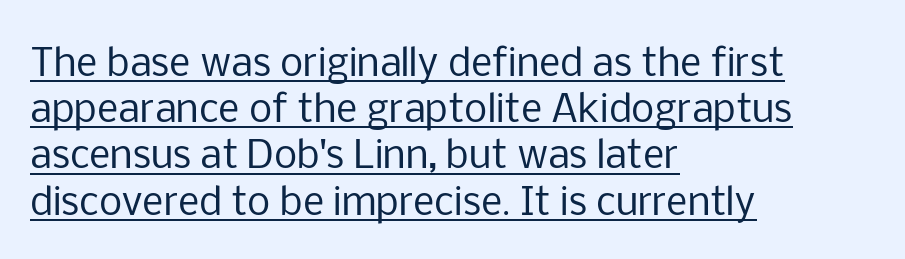
The image shows 37 px regular-weight sans-serif type, upright; set left-aligned, normal line spacing (1.25x), normal letter spacing, underlined; low stroke contrast and a medium x-height.
